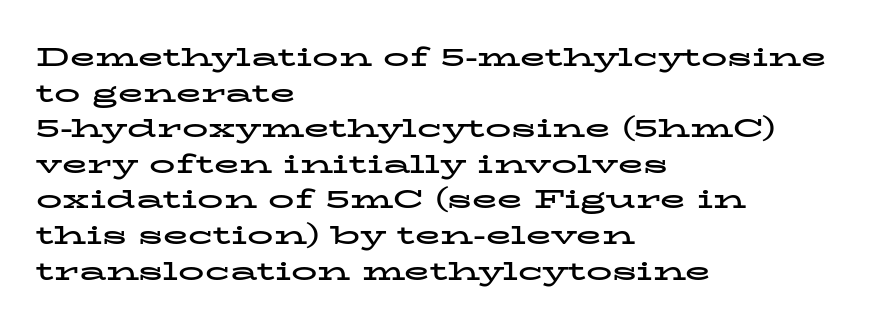
The image shows 26 px bold type, upright; set left-aligned, normal line spacing (1.37x), normal letter spacing, not underlined.
